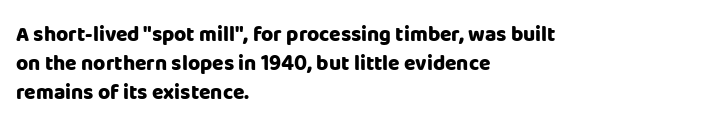
{"italic": "no", "bold": "yes", "underline": "no", "align": "left", "line_spacing": "normal", "line_spacing_ratio": 1.38, "letter_spacing": "normal", "letter_spacing_em": 0.0, "glyph_px": 21}
